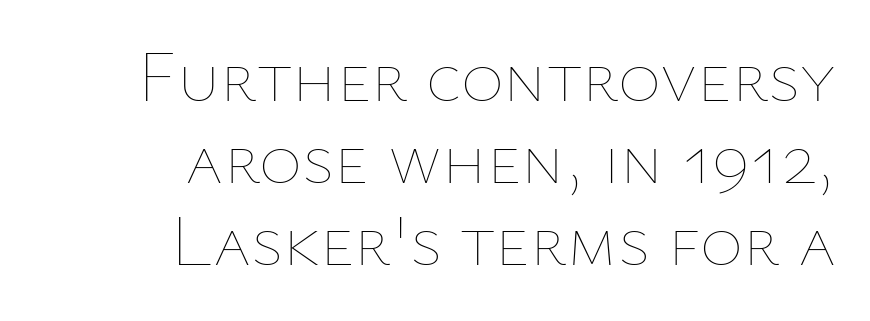
Summary of vertical rhythm: compact, with narrow interline spacing. No chunkiness to these letters — they're not bold. Leftover space on each line is placed entirely before the opening word. Do the characters align in a grid? No, the font is proportional. Underline: absent.
